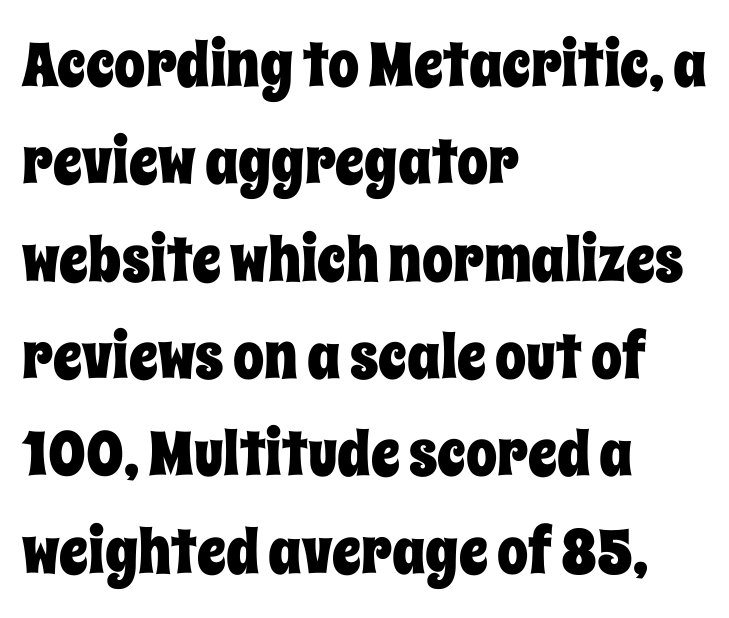
{"italic": "no", "width": "condensed", "stroke_contrast": "low", "x_height": "large", "monospaced": "no", "underline": "no", "align": "left", "line_spacing": "normal", "line_spacing_ratio": 1.57, "letter_spacing": "normal", "letter_spacing_em": 0.0, "glyph_px": 62}
